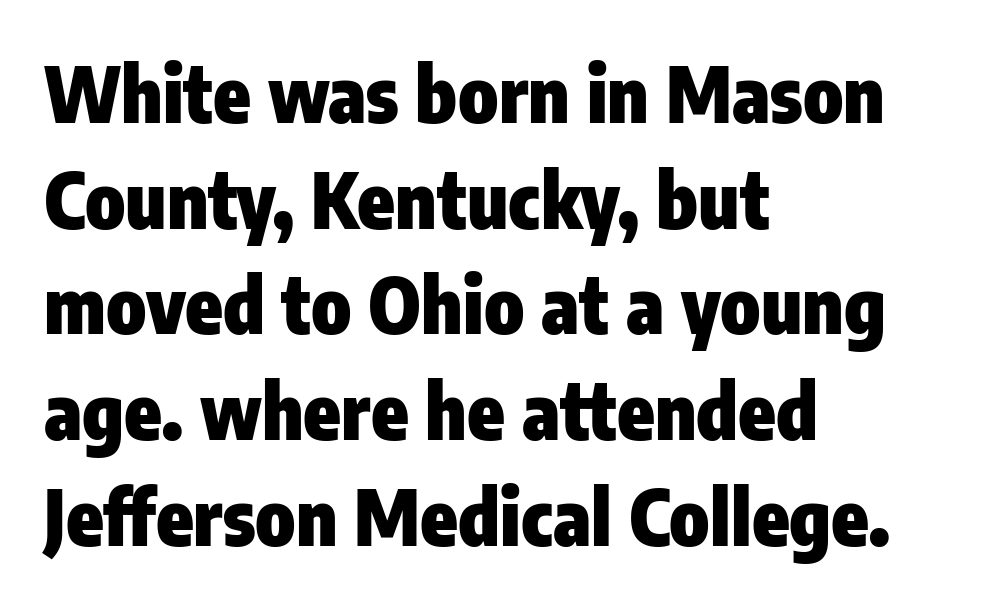
Q: Is the text bold? A: Yes.
Q: Is the text italic (slanted)? A: No, it is upright.
Q: Is the typeface a serif or a sans-serif typeface? A: Sans-serif.
Q: Is the text underlined? A: No.
Q: How is the paragraph aligned? A: Left-aligned.
Q: Is the spacing between letters normal or unusually wide? A: Normal.
Q: Is the spacing between lines tight, normal or loose? A: Normal.
Q: Width (condensed, normal, or wide)? A: Condensed.
Q: Stroke contrast? A: Low.
Q: x-height? A: Medium.
Q: Monospaced? A: No.
